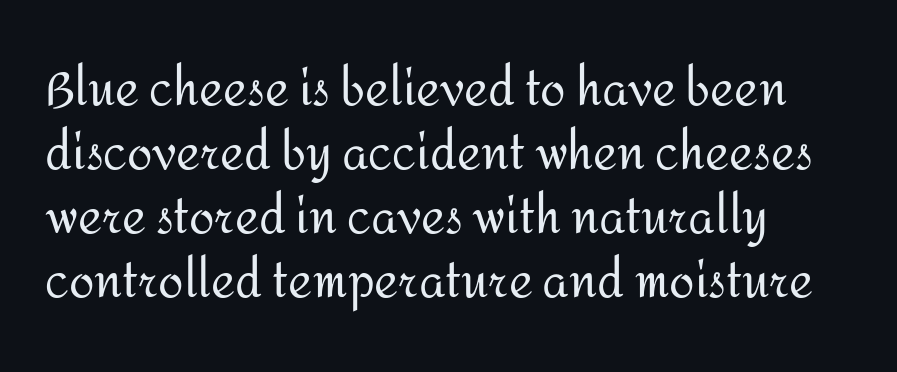
Looks like regular typesetting: each glyph gets only the width it needs. No extra tracking has been applied to these lines. The foot of each line stays bare and open. A light-to-regular cut is what we see here.
